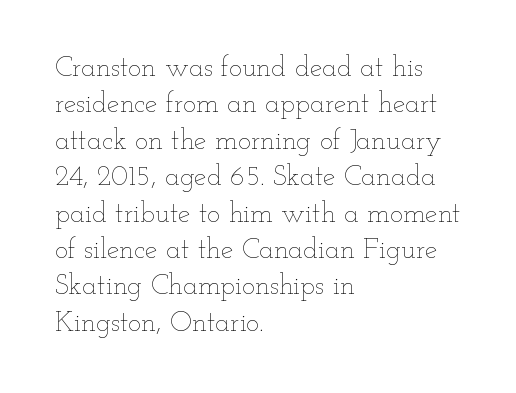
Tracking value appears to be zero — textbook default spacing. Leftover space on each line is placed entirely after the last word. Descenders hang freely into open space. The type sits square on the baseline with zero lean.
